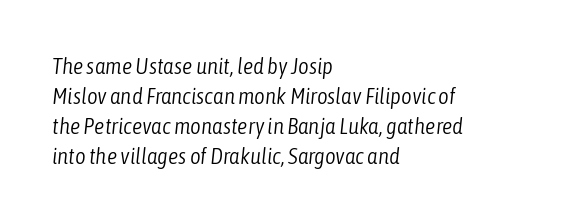
All the whitespace from short lines collects on the right. There is no visible air inserted between adjacent glyphs. Underline: absent. The passage shown is not bold in any degree. Notice how the stems are inclined rather than vertical — that's the hallmark of italics.
